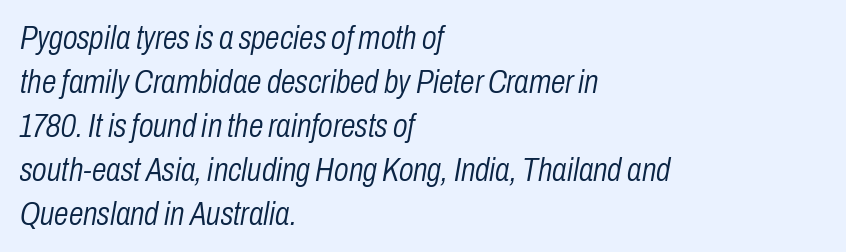
{"italic": "yes", "lean": "right", "slant_degrees": 10, "bold": "no", "weight": "light", "width": "condensed", "stroke_contrast": "low", "x_height": "medium", "monospaced": "no", "underline": "no", "align": "left", "line_spacing": "normal", "line_spacing_ratio": 1.33, "letter_spacing": "normal", "letter_spacing_em": 0.0, "glyph_px": 33}
